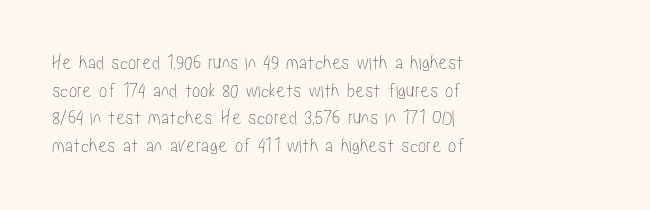
{"italic": "no", "underline": "no", "align": "left", "line_spacing": "normal", "line_spacing_ratio": 1.32, "letter_spacing": "normal", "letter_spacing_em": 0.0, "glyph_px": 21}
